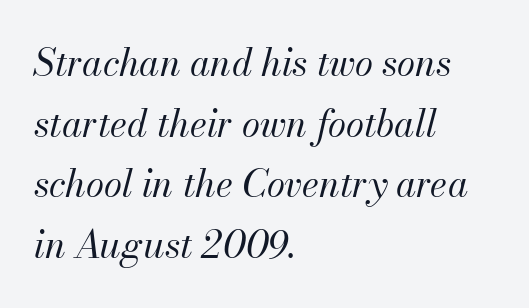
The image shows 37 px regular-weight type, italic (leaning right); set left-aligned, normal line spacing (1.64x), normal letter spacing, not underlined; medium stroke contrast and a small x-height.
